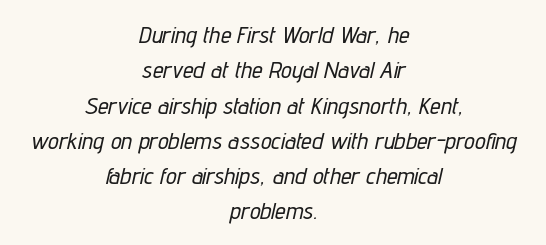
Q: Is the text italic (slanted)? A: Yes, it leans right by about 12 degrees.
Q: Is the text underlined? A: No.
Q: How is the paragraph aligned? A: Centered.
Q: Is the spacing between letters normal or unusually wide? A: Normal.
Q: Is the spacing between lines tight, normal or loose? A: Normal.
